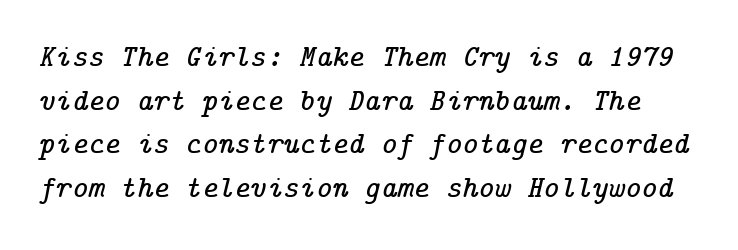
The image shows 31 px serif type, italic (leaning right); set normal line spacing (1.41x), normal letter spacing, not underlined; low stroke contrast and a medium x-height.
